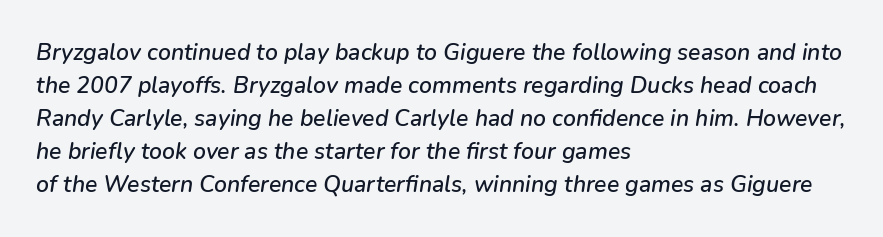
The image shows 23 px text type, italic (leaning right); set left-aligned, normal line spacing (1.43x), normal letter spacing, not underlined.
